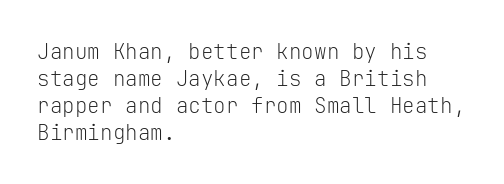
The image shows 21 px text type, upright; set left-aligned, normal line spacing (1.28x), normal letter spacing, not underlined.
